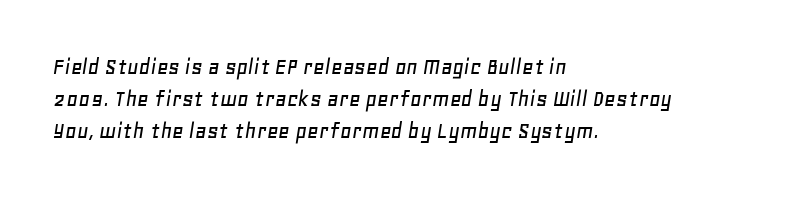
The image shows 25 px text type, italic (leaning right); set left-aligned, normal line spacing (1.29x), normal letter spacing, not underlined.
